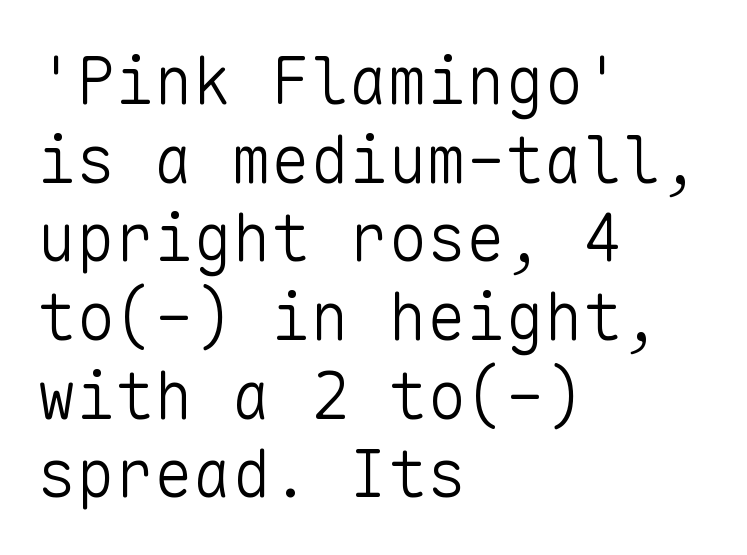
Think of a typewriter: that constant character pitch is what you see here. A typesetter would label this face a sans. The letterforms sit at book weight or below. Between one letter and the next there's only the usual sliver of space. Descenders are the only things crossing below the line. Left-aligned paragraph, ragged on the right.
